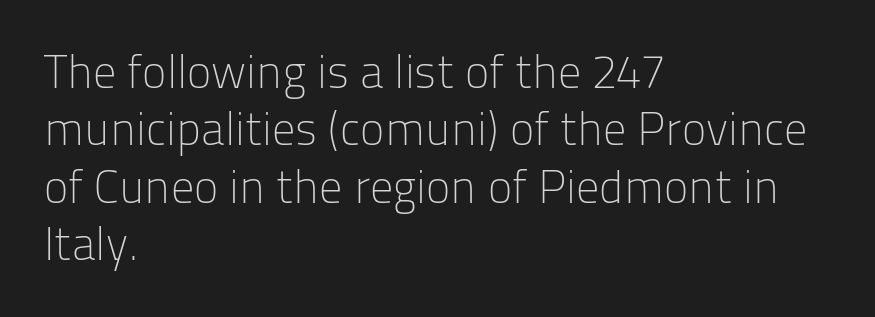
{"serif": "no", "italic": "no", "bold": "no", "weight": "light", "width": "normal", "stroke_contrast": "low", "x_height": "medium", "monospaced": "no", "underline": "no", "align": "left", "line_spacing": "normal", "line_spacing_ratio": 1.25, "letter_spacing": "normal", "letter_spacing_em": 0.0, "glyph_px": 46}
